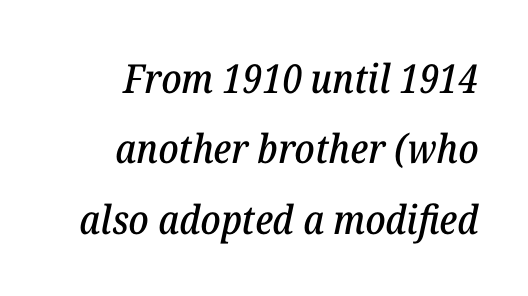
The image shows 40 px serif type, italic (leaning right); set right-aligned, line spacing 1.76x, normal letter spacing, not underlined; low stroke contrast and a medium x-height.
